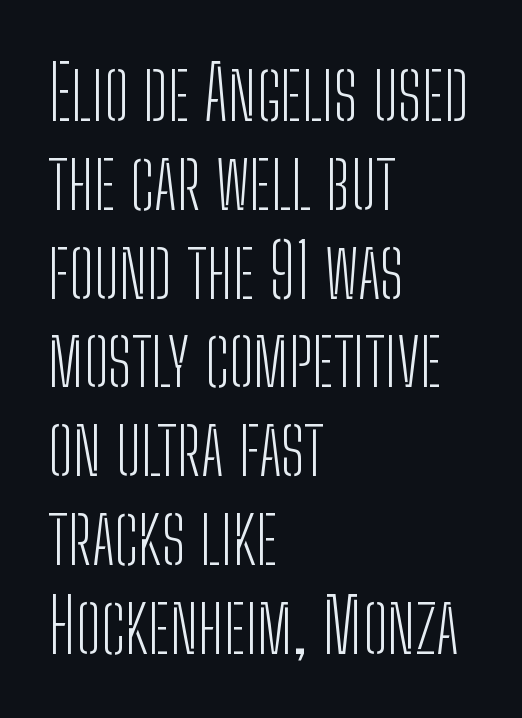
{"serif": "no", "italic": "no", "bold": "no", "weight": "light", "width": "condensed", "stroke_contrast": "low", "x_height": "medium", "monospaced": "no", "underline": "no", "align": "left", "line_spacing_ratio": 1.2, "letter_spacing": "normal", "letter_spacing_em": 0.0, "glyph_px": 74}
